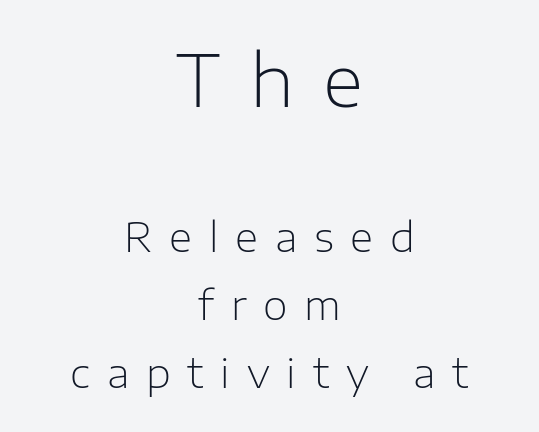
Character widths vary here, with narrow letters taking less room than wide ones. Does the lettering tilt? It doesn't — this is upright. Letters rest on an invisible, unmarked baseline. How are the letters spaced? Widely, with obvious added tracking.
